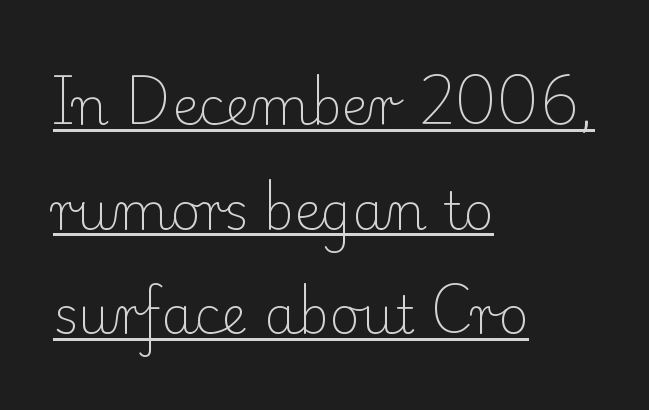
The image shows 52 px light serif type, upright; set left-aligned, loose line spacing (2.01x), normal letter spacing, underlined; low stroke contrast and a small x-height.
